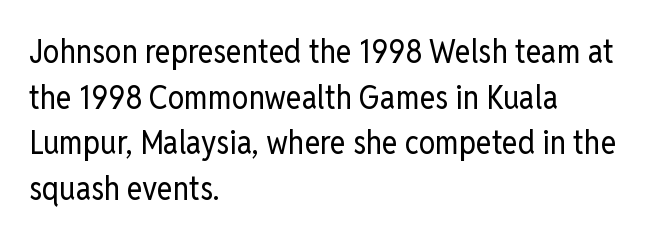
Check the space under the baseline: it is left empty. Line spacing here is normal. The letters look calm and open, with moderate or lighter stems. The glyphs in this specimen are sans serif. Here the designer chose a conventional face with non-uniform glyph widths.
